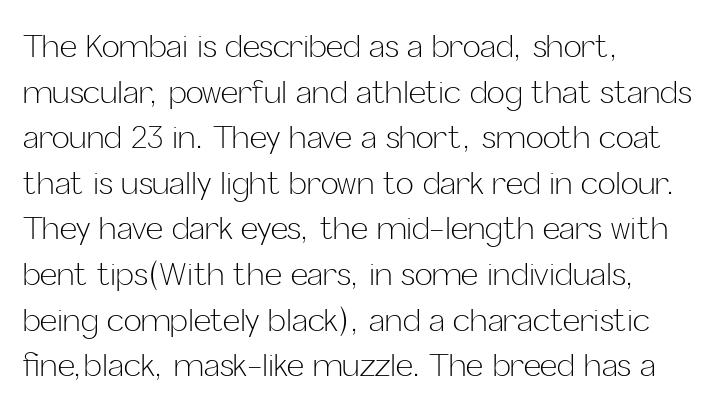
The image shows 30 px light sans-serif type, upright; set left-aligned, normal line spacing (1.52x), normal letter spacing, not underlined; low stroke contrast and a medium x-height.
